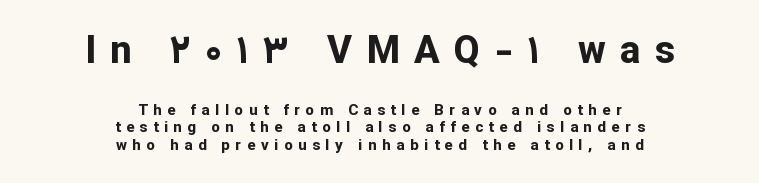
{"serif": "no", "italic": "no", "bold": "yes", "weight": "bold", "width": "normal", "stroke_contrast": "low", "x_height": "medium", "monospaced": "no", "underline": "no", "align": "center", "line_spacing_ratio": 1.17, "letter_spacing": "wide", "letter_spacing_em": 0.38, "larger_block": "first", "size_ratio": 2.53, "glyph_px": 38}
